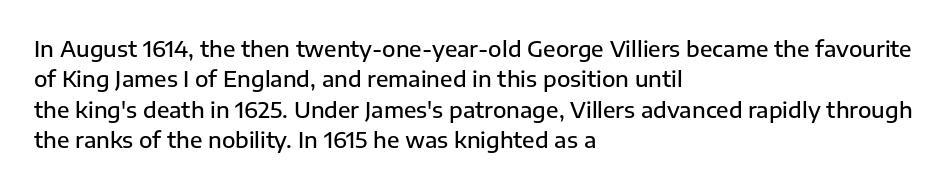
The image shows 22 px text type, upright; set left-aligned, normal line spacing (1.38x), normal letter spacing, not underlined.
